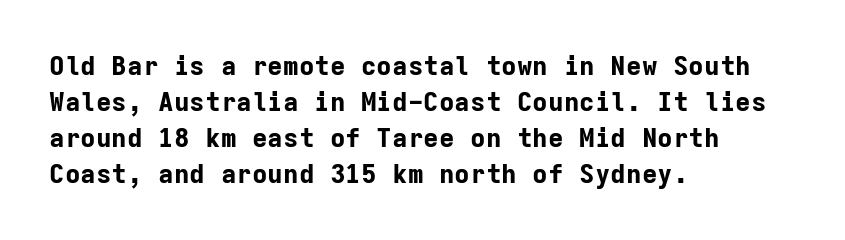
The image shows 26 px bold type, upright; set left-aligned, normal line spacing (1.38x), normal letter spacing, not underlined.
